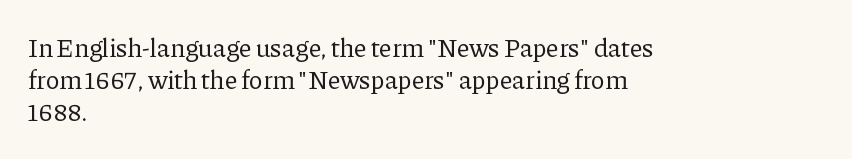
{"italic": "no", "bold": "no", "underline": "no", "align": "left", "line_spacing_ratio": 1.24, "letter_spacing": "normal", "letter_spacing_em": 0.0, "glyph_px": 26}
